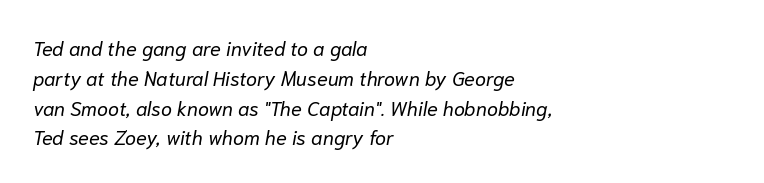
{"italic": "yes", "lean": "right", "slant_degrees": 10, "bold": "no", "underline": "no", "align": "left", "line_spacing": "normal", "line_spacing_ratio": 1.49, "letter_spacing": "normal", "letter_spacing_em": 0.0, "glyph_px": 20}
